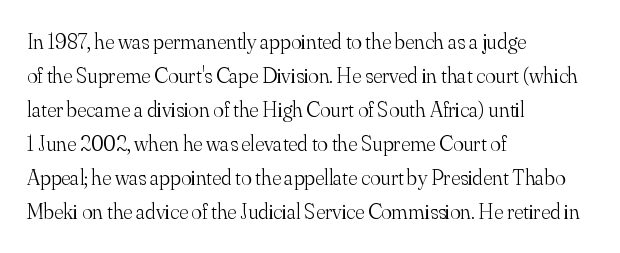
Q: Is the text bold? A: No.
Q: Is the text italic (slanted)? A: No, it is upright.
Q: Is the text underlined? A: No.
Q: How is the paragraph aligned? A: Left-aligned.
Q: Is the spacing between letters normal or unusually wide? A: Normal.
Q: Is the spacing between lines tight, normal or loose? A: Normal.
